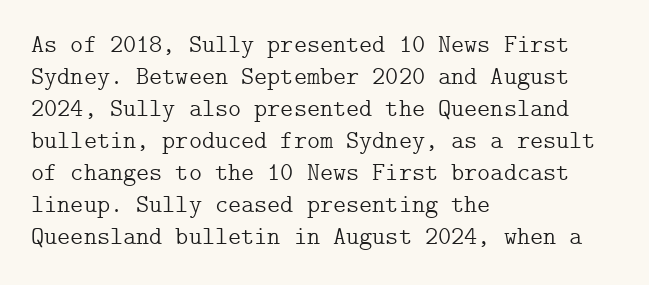
Glance below the letters and you will spot only blank space. The weight tops out at a normal text grade. Teacher's note: observe the even left margin — that is flush-left alignment. Interline gaps are of average width in this sample. In terms of posture, this sample is upright.
